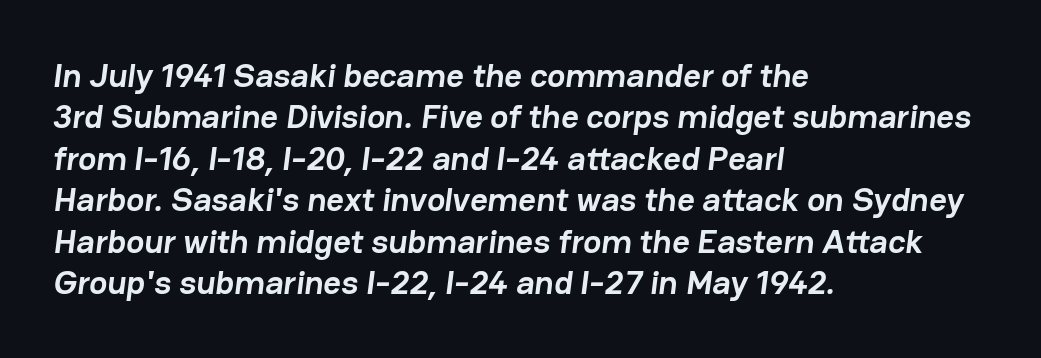
The words here are not underlined. The rag falls on the right side of this text block. These lines carry a lot of weight — the face is fully bold. These lines are composed in type without serifs. Honestly, the letter spacing is just normal — you wouldn't notice it.
